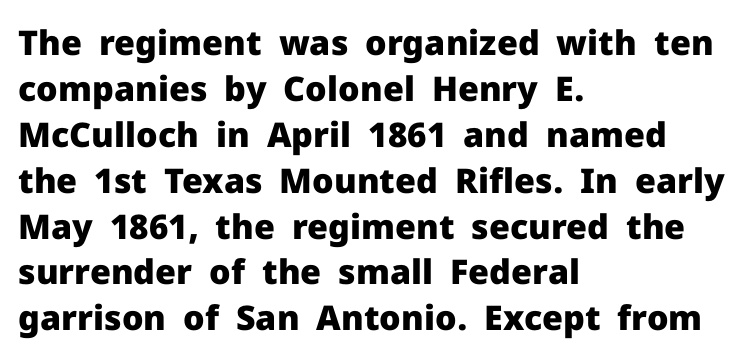
{"serif": "no", "italic": "no", "bold": "yes", "weight": "heavy", "width": "normal", "stroke_contrast": "low", "x_height": "medium", "monospaced": "no", "underline": "no", "align": "left", "line_spacing": "normal", "line_spacing_ratio": 1.35, "letter_spacing": "normal", "letter_spacing_em": 0.0, "glyph_px": 34}
